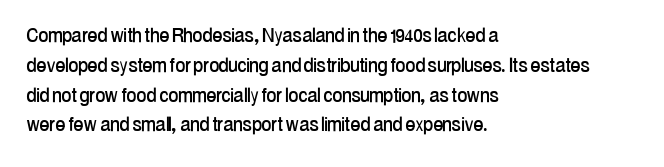
This sample uses an upright cut, with every glyph sitting square on the baseline. The space beneath each line is pristine and unruled. Short note: letters normally spaced. A classic flush-left, rag-right setting is used for this passage.
